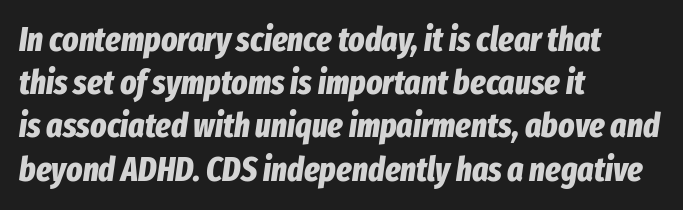
{"italic": "yes", "lean": "right", "slant_degrees": 8, "bold": "yes", "weight": "bold", "width": "condensed", "stroke_contrast": "low", "x_height": "medium", "monospaced": "no", "underline": "no", "align": "left", "line_spacing": "normal", "line_spacing_ratio": 1.27, "letter_spacing": "normal", "letter_spacing_em": 0.0, "glyph_px": 34}
